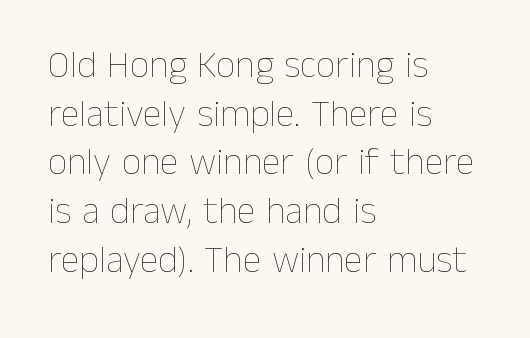
Q: Is the text bold? A: No.
Q: Is the text italic (slanted)? A: No, it is upright.
Q: Is the text underlined? A: No.
Q: How is the paragraph aligned? A: Left-aligned.
Q: Is the spacing between letters normal or unusually wide? A: Normal.
Q: Is the spacing between lines tight, normal or loose? A: Normal.
Q: Width (condensed, normal, or wide)? A: Normal.
Q: Stroke contrast? A: Low.
Q: x-height? A: Medium.
Q: Monospaced? A: No.
